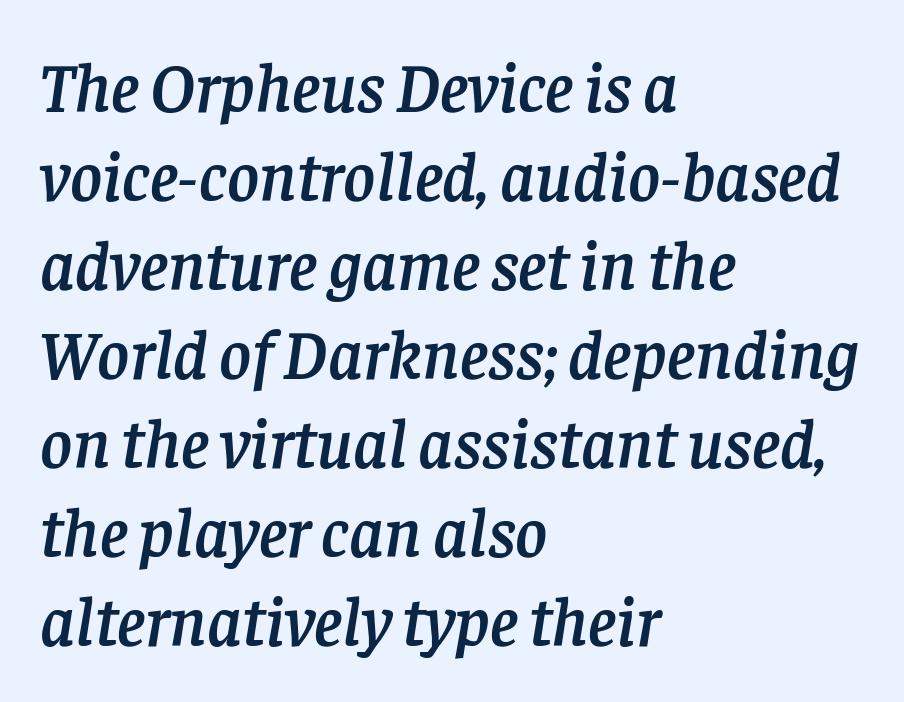
The image shows 69 px serif type, italic (leaning right); set left-aligned, normal line spacing (1.29x), normal letter spacing, not underlined; low stroke contrast and a large x-height.
